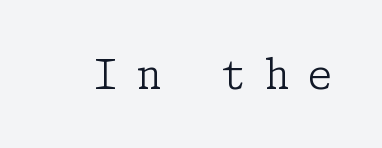
Glyph-to-glyph distance is far greater than everyday printed text. The letters carry serifs — small finishing strokes at the ends of their stems. Vertical strokes here are truly vertical. The face looks like a standard text weight, possibly lighter.
